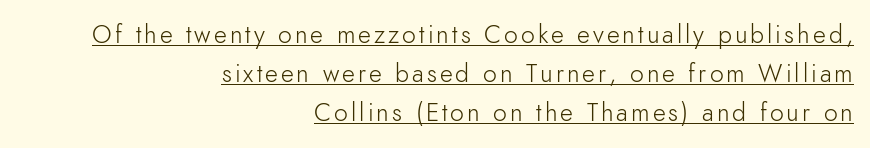
The image shows 25 px text type, upright; set right-aligned, normal line spacing (1.57x), underlined.
